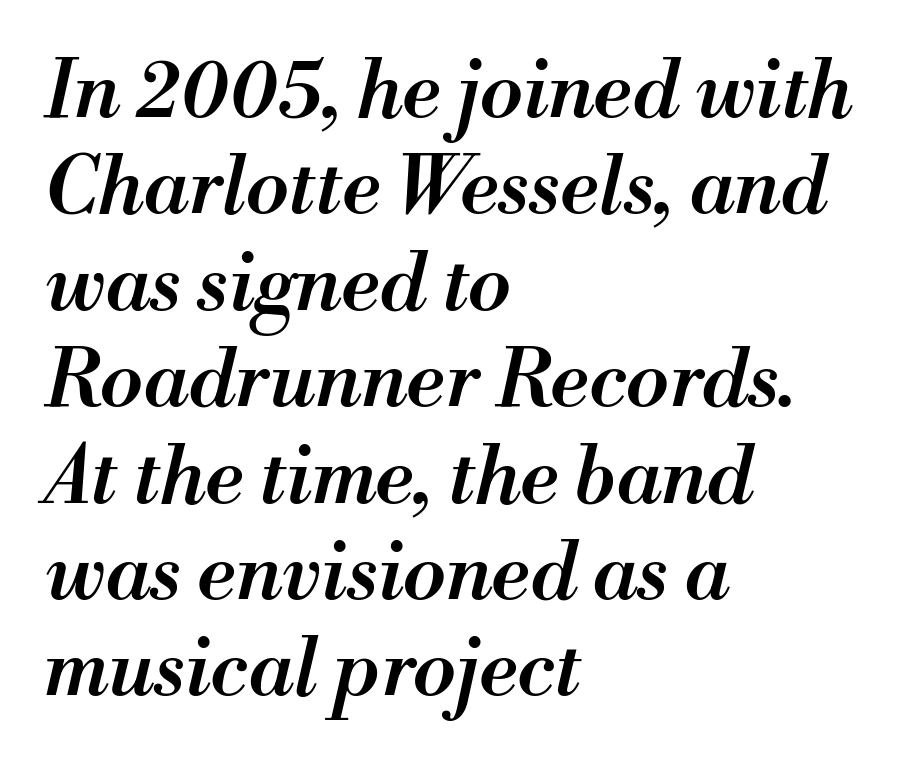
Q: Is the text bold? A: Semi-bold.
Q: Is the text italic (slanted)? A: Yes, it leans right by about 13 degrees.
Q: Is the text underlined? A: No.
Q: How is the paragraph aligned? A: Left-aligned.
Q: Is the spacing between letters normal or unusually wide? A: Normal.
Q: Width (condensed, normal, or wide)? A: Normal.
Q: Stroke contrast? A: Medium.
Q: x-height? A: Small.
Q: Monospaced? A: No.
